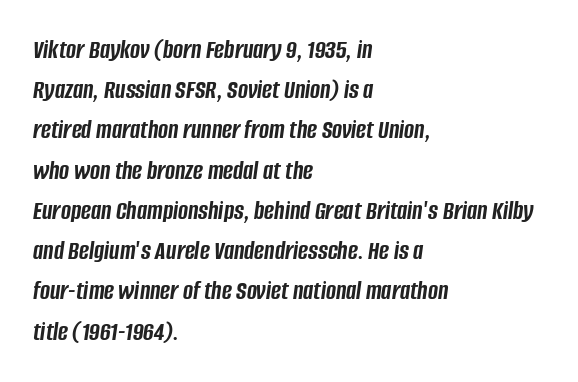
Does extra space separate the letters? No, they use regular spacing. Typesetter's note: full bold, strokes at maximum text heaviness. This sample uses an oblique cut, with every glyph tilted off the vertical. Glance below the letters and you will spot only blank space. The vertical gap from one line to the next is medium.
